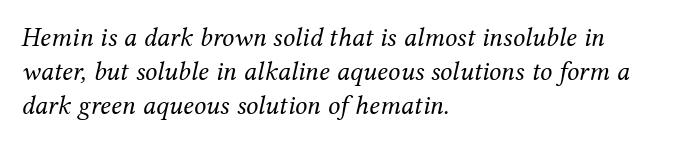
A classic flush-left, rag-right setting is used for this passage. Italic? Definitely — the glyphs are oblique. The space beneath each line is pristine and unruled. The rendering uses a moderate line-height, typical for paragraphs. Heft: none added — not bold.
